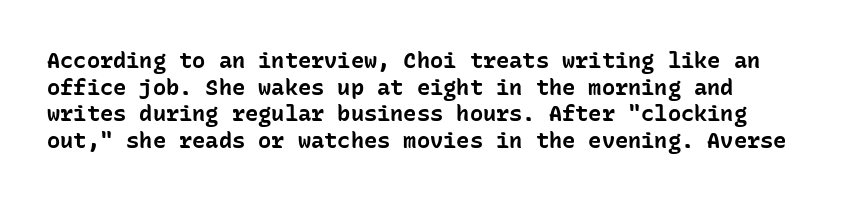
Q: Is the text bold? A: Yes.
Q: Is the text italic (slanted)? A: No, it is upright.
Q: Is the text underlined? A: No.
Q: Is the spacing between letters normal or unusually wide? A: Normal.
